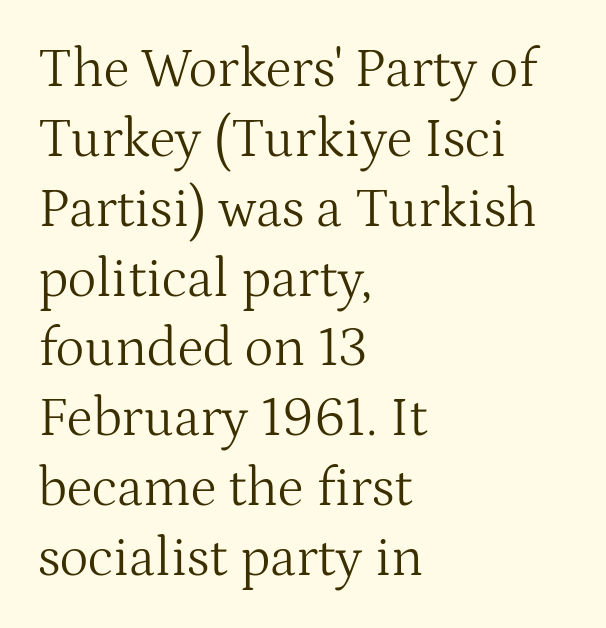
Rows of type keep a routine distance in the vertical direction. I'd call this a serif setting — the letters wear small feet. The face looks like a standard text weight, possibly lighter. Is this a fixed-width face? No — the glyphs have proportional, varying widths. Vertical strokes here are truly vertical. The setting favours the left margin, as ordinary paragraphs usually do.
